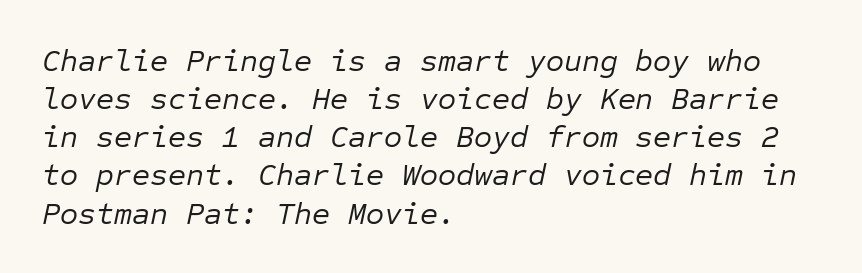
Q: Is the text bold? A: No.
Q: Is the text italic (slanted)? A: Yes, it leans right by about 12 degrees.
Q: Is the text underlined? A: No.
Q: How is the paragraph aligned? A: Left-aligned.
Q: Is the spacing between letters normal or unusually wide? A: Normal.
Q: Width (condensed, normal, or wide)? A: Normal.
Q: Stroke contrast? A: Low.
Q: x-height? A: Medium.
Q: Monospaced? A: Yes.
